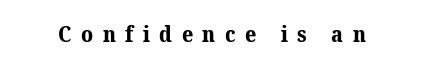
Q: Is the text bold? A: Yes.
Q: Is the text underlined? A: No.
Q: Is the spacing between letters normal or unusually wide? A: Unusually wide.
